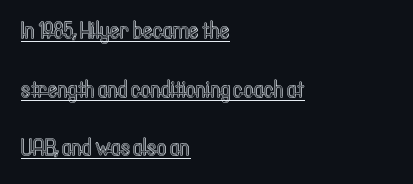
The lines are spread far apart with generous leading. Upright lettering throughout. Characters follow at the spacing the type designer built in. Caption: lettering with a line underneath. Short and long lines alike share a common starting point at left.
